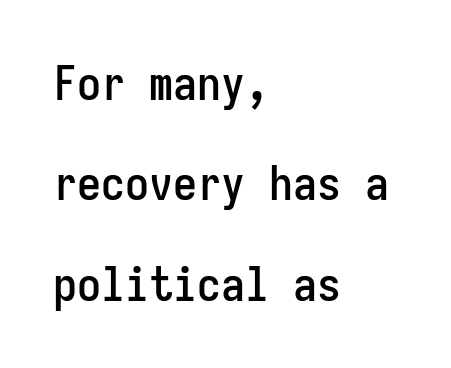
Q: Is the text italic (slanted)? A: No, it is upright.
Q: Is the typeface a serif or a sans-serif typeface? A: Sans-serif.
Q: Is the text underlined? A: No.
Q: How is the paragraph aligned? A: Left-aligned.
Q: Is the spacing between letters normal or unusually wide? A: Normal.
Q: Is the spacing between lines tight, normal or loose? A: Loose.
Q: Width (condensed, normal, or wide)? A: Condensed.
Q: Stroke contrast? A: Low.
Q: x-height? A: Medium.
Q: Monospaced? A: Yes.
